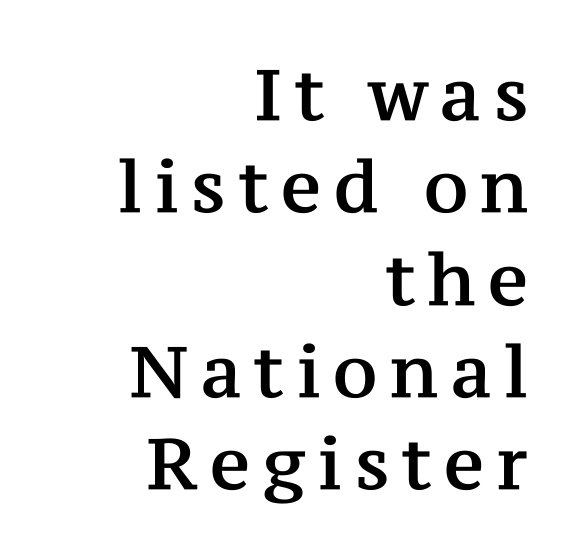
Q: Is the text italic (slanted)? A: No, it is upright.
Q: Is the typeface a serif or a sans-serif typeface? A: Serif.
Q: Is the text underlined? A: No.
Q: How is the paragraph aligned? A: Right-aligned.
Q: Is the spacing between lines tight, normal or loose? A: Normal.
Q: Width (condensed, normal, or wide)? A: Normal.
Q: Stroke contrast? A: Medium.
Q: x-height? A: Medium.
Q: Monospaced? A: No.
